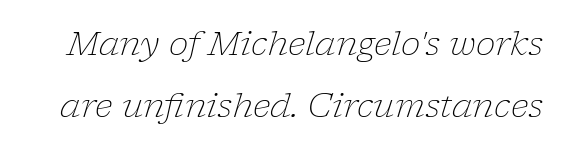
The image shows 33 px light serif type, italic (leaning right); set line spacing 1.88x, normal letter spacing, not underlined; low stroke contrast and a medium x-height.
